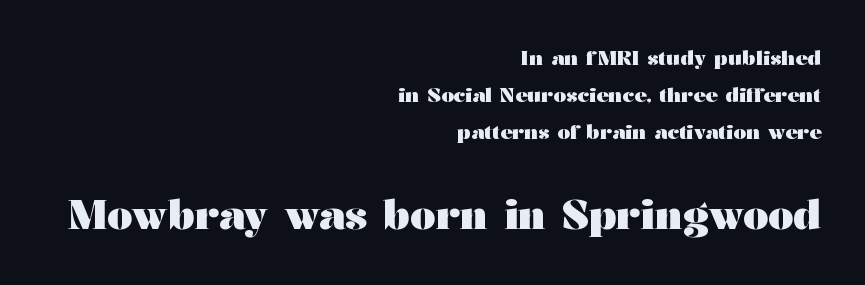
{"serif": "yes", "italic": "no", "bold": "yes", "weight": "heavy", "width": "wide", "stroke_contrast": "medium", "x_height": "medium", "monospaced": "no", "underline": "no", "align": "right", "line_spacing_ratio": 1.85, "letter_spacing": "normal", "letter_spacing_em": 0.0, "larger_block": "second", "size_ratio": 2.0, "glyph_px": 40}
